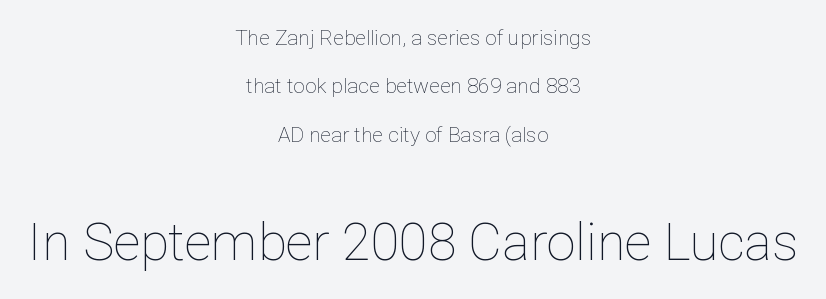
The image shows 52 px thin type, upright; set centered, loose line spacing (2.3x), normal letter spacing, not underlined; the second (bottom) block is 2.48x larger; low stroke contrast and a medium x-height.
